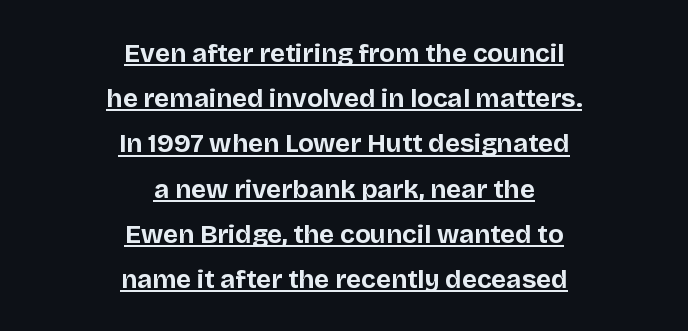
{"italic": "no", "bold": "yes", "underline": "yes", "align": "center", "line_spacing_ratio": 1.74, "letter_spacing": "normal", "letter_spacing_em": 0.0, "glyph_px": 26}
